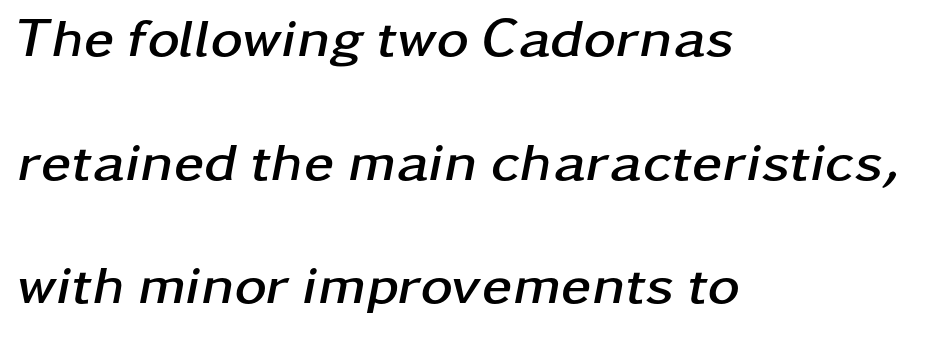
The rendering anchors every line to the left-hand side. Descender tails drop into unmarked territory. A typesetter would call this proportional, since set widths differ per character. A typesetter would call this zero additional tracking. Does the lettering tilt? It does — this is italic. Summary of vertical rhythm: relaxed, with wide interline spacing.
